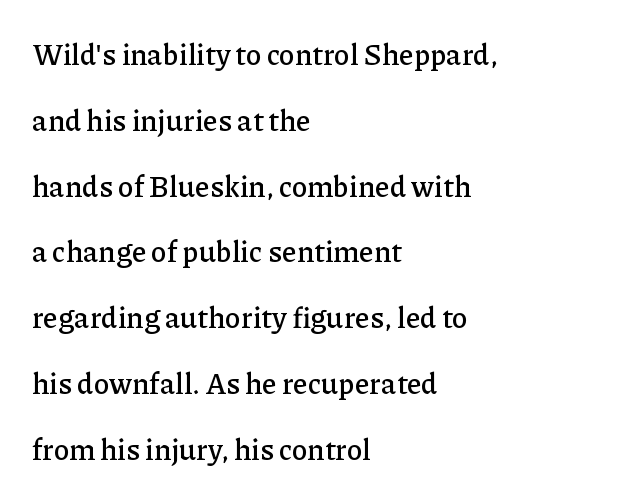
Q: Is the text italic (slanted)? A: No, it is upright.
Q: Is the typeface a serif or a sans-serif typeface? A: Serif.
Q: Is the text underlined? A: No.
Q: How is the paragraph aligned? A: Left-aligned.
Q: Is the spacing between letters normal or unusually wide? A: Normal.
Q: Is the spacing between lines tight, normal or loose? A: Loose.
Q: Width (condensed, normal, or wide)? A: Normal.
Q: Stroke contrast? A: Low.
Q: x-height? A: Medium.
Q: Monospaced? A: No.
